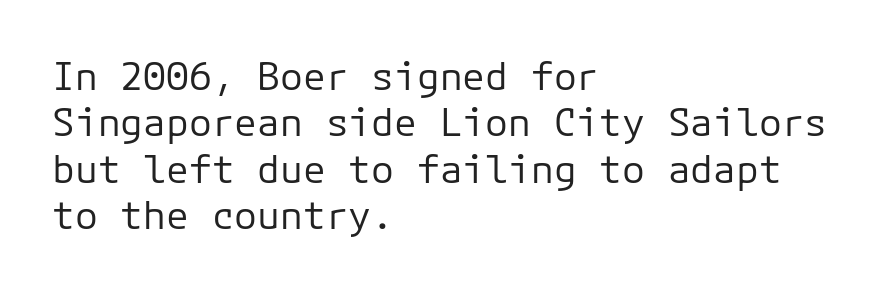
The image shows 38 px regular-weight sans-serif type, upright; set left-aligned, line spacing 1.22x, normal letter spacing, not underlined; low stroke contrast and a medium x-height.
